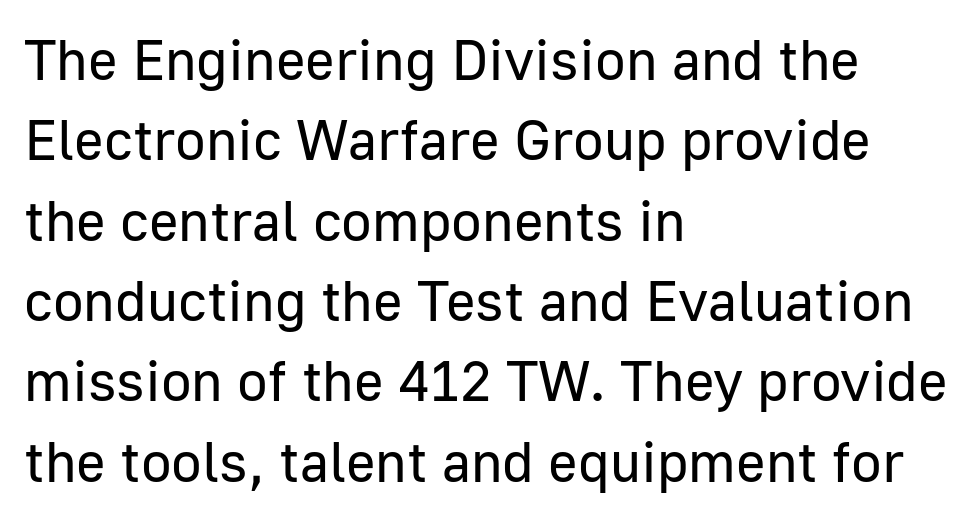
These lines stack with their left ends in a neat column. Look at the tracking — it's just the regular setting, nothing added. This sample has the flowing, uneven cadence of proportional lettering. A light-to-regular cut is what we see here.
